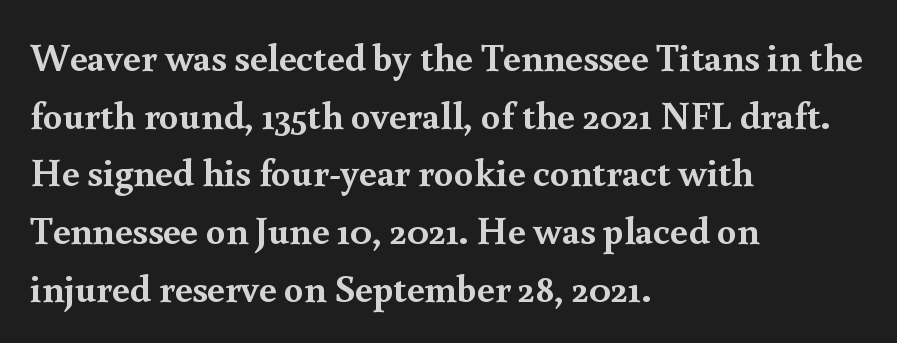
Q: Is the text bold? A: Yes.
Q: Is the text italic (slanted)? A: No, it is upright.
Q: Is the typeface a serif or a sans-serif typeface? A: Serif.
Q: Is the text underlined? A: No.
Q: How is the paragraph aligned? A: Left-aligned.
Q: Is the spacing between letters normal or unusually wide? A: Normal.
Q: Is the spacing between lines tight, normal or loose? A: Normal.
Q: Width (condensed, normal, or wide)? A: Normal.
Q: x-height? A: Small.
Q: Monospaced? A: No.
